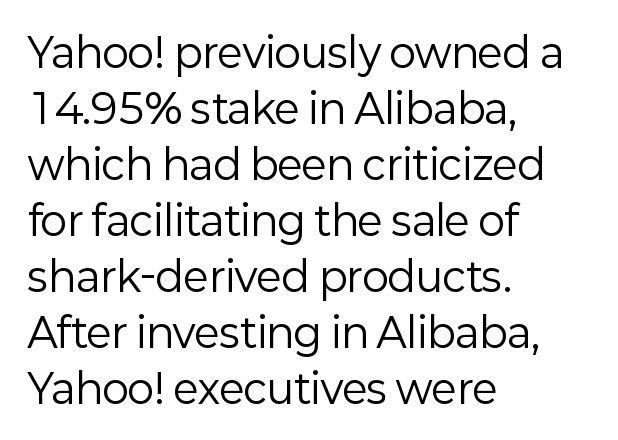
The image shows 40 px regular-weight sans-serif type, upright; set left-aligned, normal line spacing (1.4x), normal letter spacing, not underlined; low stroke contrast and a medium x-height.
